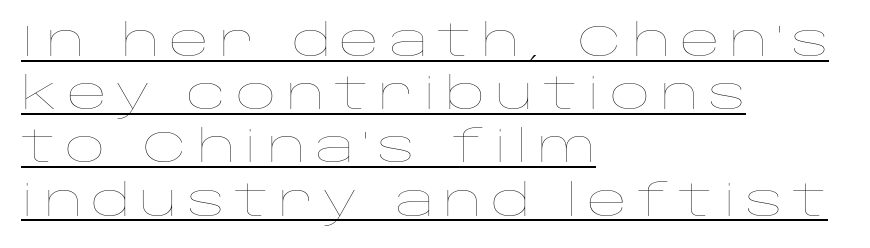
The letters are spread apart with noticeably loose tracking. A continuous stroke trails under the words, as in a hyperlink. The rendering uses natural spacing where letterforms have individual widths. Notice how the stems are strictly vertical — no italics here. The typesetter chose a ragged-right arrangement here.
